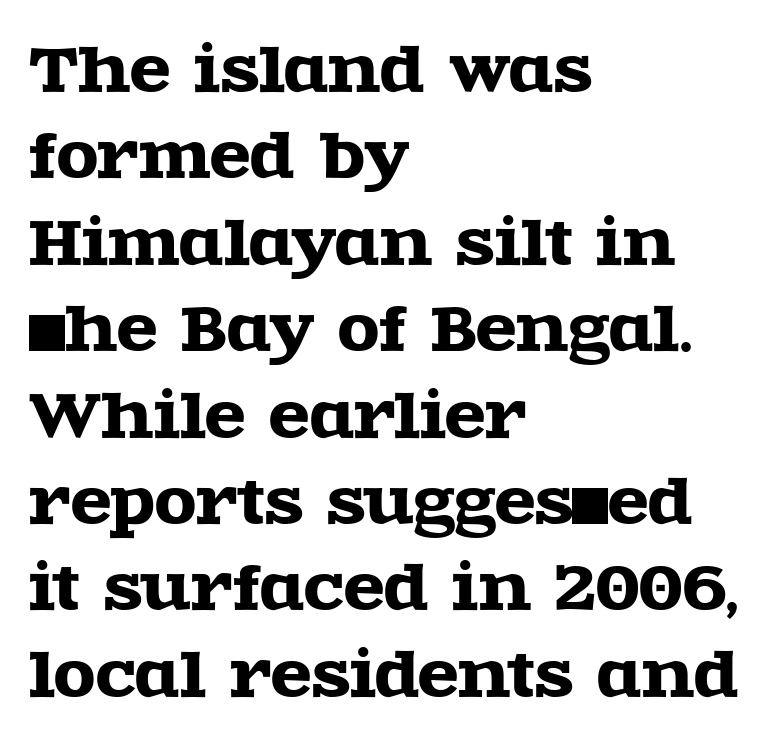
{"serif": "yes", "italic": "no", "width": "wide", "x_height": "large", "monospaced": "no", "underline": "no", "align": "left", "line_spacing": "normal", "line_spacing_ratio": 1.44, "letter_spacing": "normal", "letter_spacing_em": 0.0, "glyph_px": 60}
